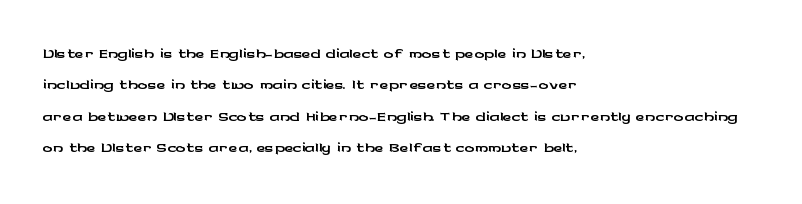
The image shows 25 px text type, upright; set left-aligned, normal line spacing (1.26x), normal letter spacing, not underlined.
